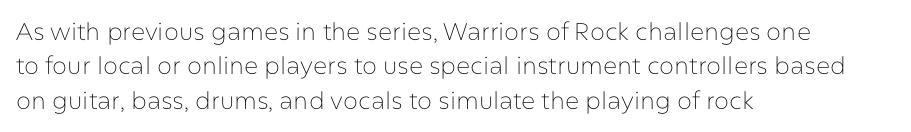
The image shows 24 px text type, upright; set left-aligned, normal line spacing (1.43x), normal letter spacing, not underlined.
